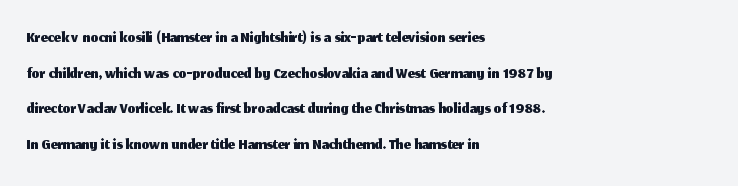
Glyph-to-glyph distance matches everyday printed text. The baseline area is clear. These lines are set flush left with a ragged right edge. Designer's note — italics off, roman on. The rendering uses a moderate line-height, typical for paragraphs.
